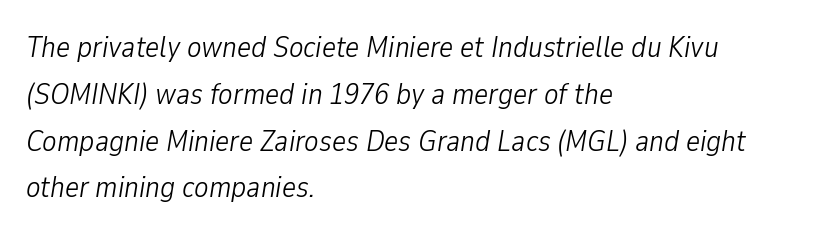
Think of a printed novel: that variable character pitch is what you see here. The face used here is rendered with its standard letterfit. Nothing heavy about these letters — not bold at all. Type without underlining. Line starts are locked; line ends wander.
